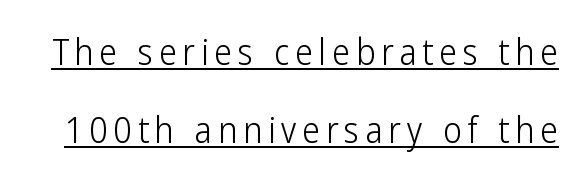
Italic: no, the glyphs are upright roman. Each stroke keeps to a modest, everyday thickness or less. You can see a thin bar hugging the bottom of the glyphs. In terms of letterform style, serifs are entirely absent. A typesetter would call this leading open, well beyond the default.
